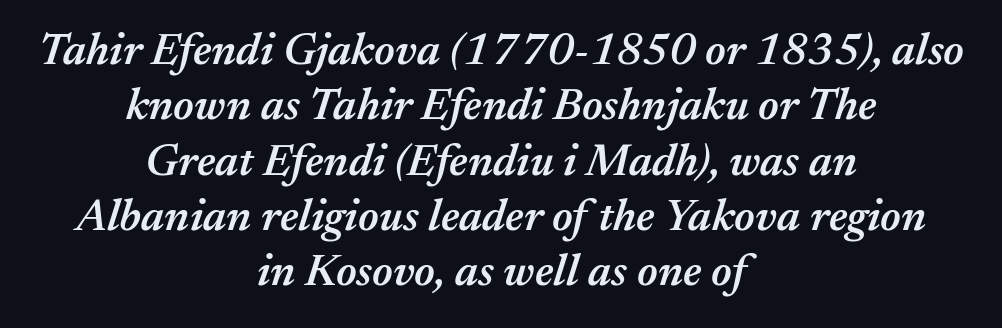
The image shows 45 px semibold type, italic (leaning right); set centered, line spacing 1.23x, normal letter spacing, not underlined; medium stroke contrast and a medium x-height.
